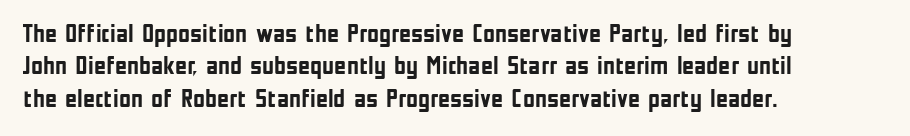
{"italic": "no", "bold": "yes", "underline": "no", "align": "left", "line_spacing": "normal", "line_spacing_ratio": 1.25, "letter_spacing": "normal", "letter_spacing_em": 0.0, "glyph_px": 26}
